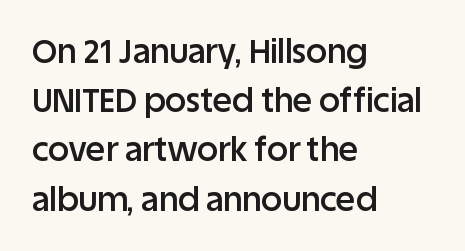
{"serif": "no", "italic": "no", "bold": "semi", "weight": "semibold", "width": "normal", "stroke_contrast": "low", "x_height": "large", "monospaced": "no", "underline": "no", "align": "left", "line_spacing": "normal", "line_spacing_ratio": 1.49, "letter_spacing": "normal", "letter_spacing_em": 0.0, "glyph_px": 33}
